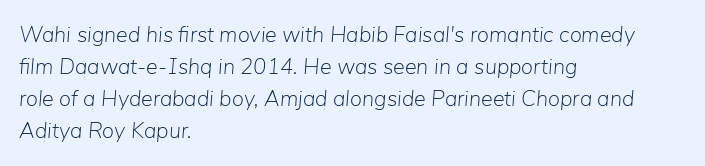
Q: Is the text bold? A: No.
Q: Is the text italic (slanted)? A: Yes, it leans right by about 5 degrees.
Q: Is the text underlined? A: No.
Q: How is the paragraph aligned? A: Left-aligned.
Q: Is the spacing between letters normal or unusually wide? A: Normal.
Q: Is the spacing between lines tight, normal or loose? A: Normal.
